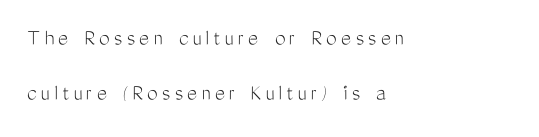
Q: Is the text bold? A: No.
Q: Is the text italic (slanted)? A: No, it is upright.
Q: Is the text underlined? A: No.
Q: How is the paragraph aligned? A: Left-aligned.
Q: Is the spacing between lines tight, normal or loose? A: Loose.
